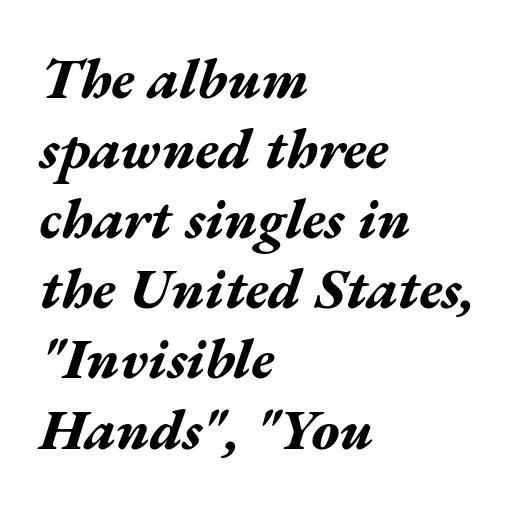
The image shows 57 px bold, wide type, italic (leaning right); set left-aligned, line spacing 1.23x, normal letter spacing, not underlined; medium stroke contrast and a medium x-height.
